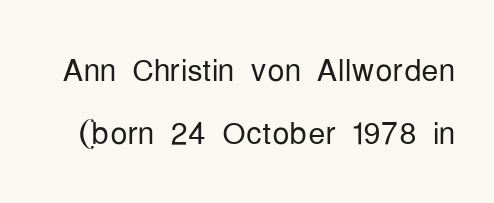
A typesetter would label this face a sans. The space between consecutive lines is moderate. Caption: standard tracking, unaltered. The rendering uses natural spacing where letterforms have individual widths.
